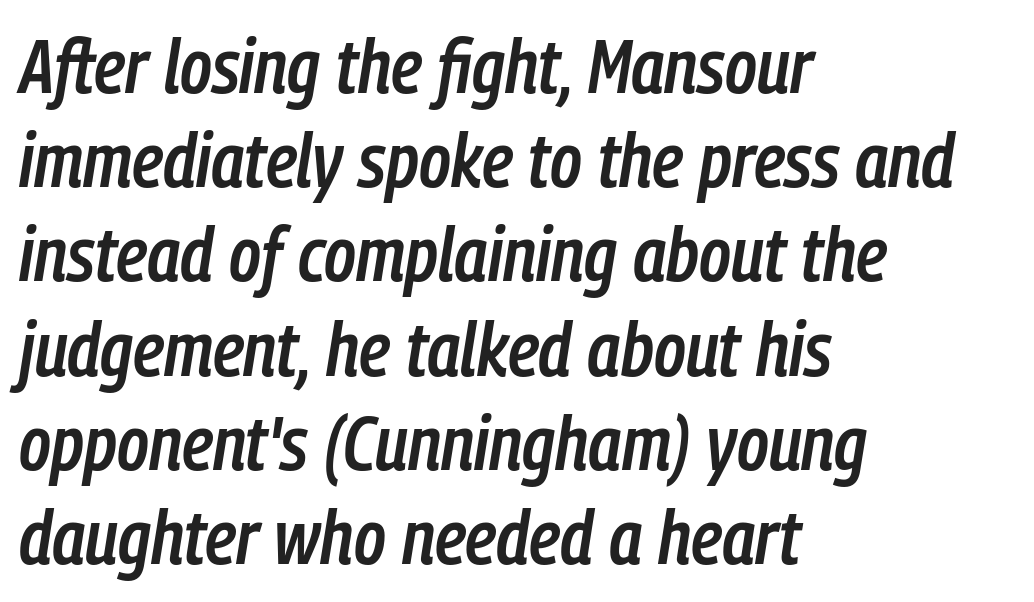
{"italic": "yes", "lean": "right", "slant_degrees": 9, "bold": "semi", "weight": "semibold", "width": "condensed", "stroke_contrast": "low", "x_height": "medium", "monospaced": "no", "underline": "no", "align": "left", "line_spacing_ratio": 1.24, "letter_spacing": "normal", "letter_spacing_em": 0.0, "glyph_px": 76}
